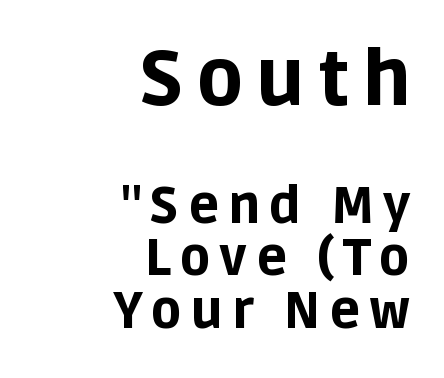
{"serif": "no", "italic": "no", "bold": "yes", "weight": "bold", "width": "normal", "stroke_contrast": "low", "x_height": "large", "monospaced": "no", "underline": "no", "align": "right", "line_spacing": "tight", "line_spacing_ratio": 1.03, "larger_block": "first", "size_ratio": 1.51, "glyph_px": 77}
